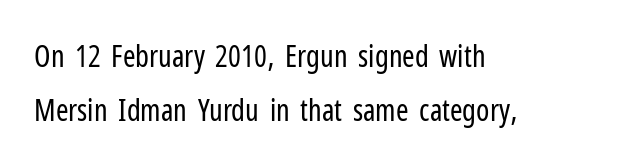
Q: Is the text bold? A: No.
Q: Is the text italic (slanted)? A: No, it is upright.
Q: Is the typeface a serif or a sans-serif typeface? A: Sans-serif.
Q: Is the text underlined? A: No.
Q: How is the paragraph aligned? A: Left-aligned.
Q: Is the spacing between letters normal or unusually wide? A: Normal.
Q: Width (condensed, normal, or wide)? A: Condensed.
Q: Stroke contrast? A: Low.
Q: x-height? A: Medium.
Q: Monospaced? A: No.
